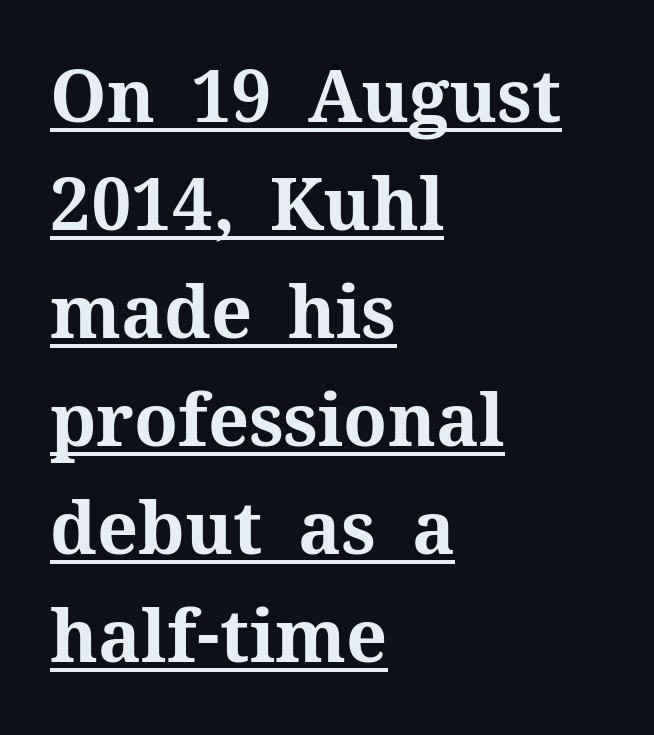
Q: Is the text bold? A: Yes.
Q: Is the text italic (slanted)? A: No, it is upright.
Q: Is the typeface a serif or a sans-serif typeface? A: Serif.
Q: Is the text underlined? A: Yes.
Q: How is the paragraph aligned? A: Left-aligned.
Q: Is the spacing between letters normal or unusually wide? A: Normal.
Q: Is the spacing between lines tight, normal or loose? A: Normal.
Q: Width (condensed, normal, or wide)? A: Normal.
Q: Stroke contrast? A: Medium.
Q: x-height? A: Medium.
Q: Monospaced? A: No.
